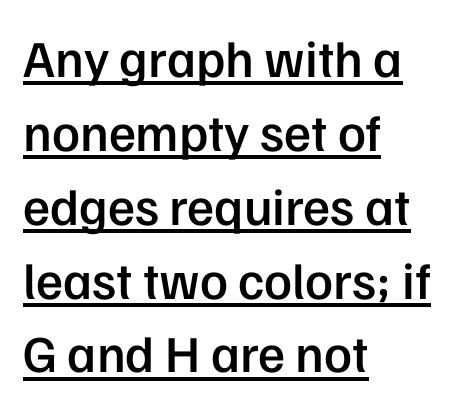
The image shows 52 px semibold sans-serif type, upright; set left-aligned, normal line spacing (1.42x), normal letter spacing, underlined; low stroke contrast and a medium x-height.
